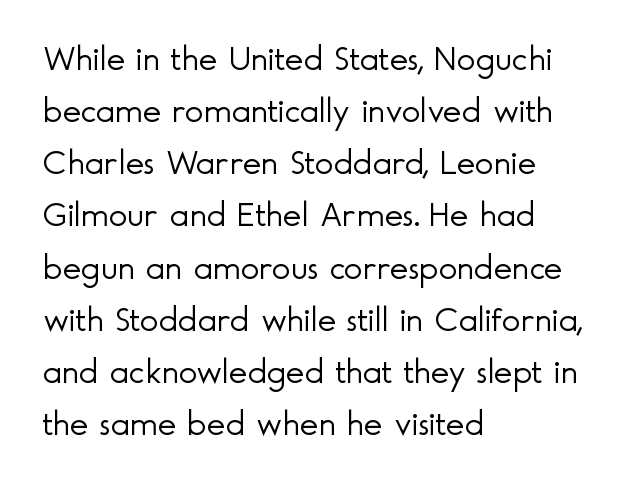
The image shows 35 px light sans-serif type, upright; set left-aligned, normal line spacing (1.49x), normal letter spacing, not underlined; a small x-height.
